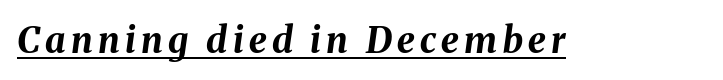
Think of a printed novel: that variable character pitch is what you see here. Every character sits at an angle, as italics do. Emphasis by weight is at full strength: bold. Looks like someone drew a line under every word here.
